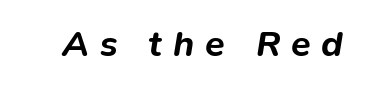
The image shows 36 px bold type, italic (leaning right); set unusually wide letter spacing (+0.29 em), not underlined; low stroke contrast and a medium x-height.
